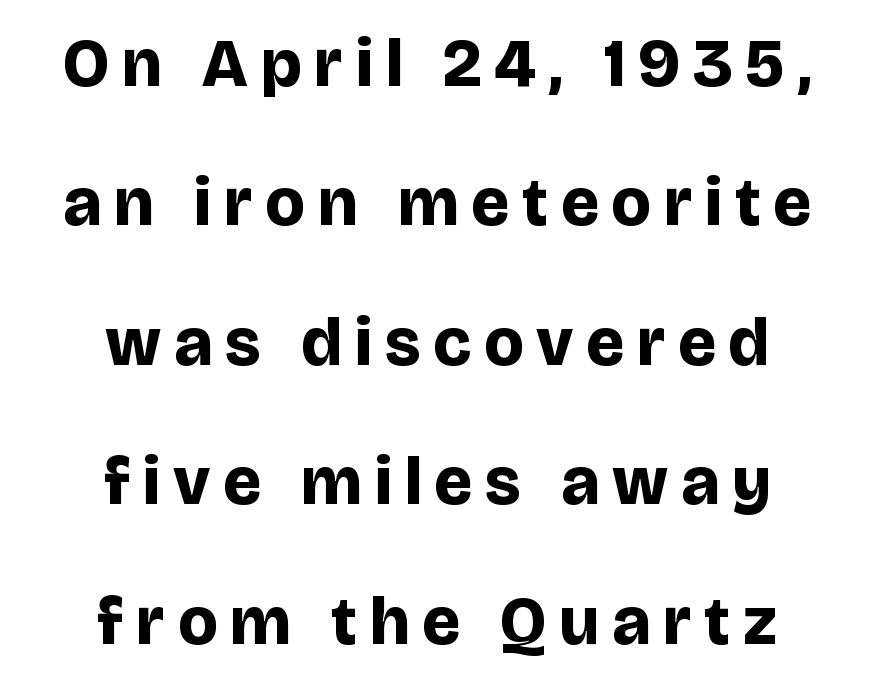
Q: Is the text bold? A: Yes.
Q: Is the text italic (slanted)? A: No, it is upright.
Q: Is the typeface a serif or a sans-serif typeface? A: Sans-serif.
Q: Is the text underlined? A: No.
Q: How is the paragraph aligned? A: Centered.
Q: Is the spacing between lines tight, normal or loose? A: Loose.
Q: Width (condensed, normal, or wide)? A: Normal.
Q: Stroke contrast? A: Low.
Q: x-height? A: Large.
Q: Monospaced? A: No.
